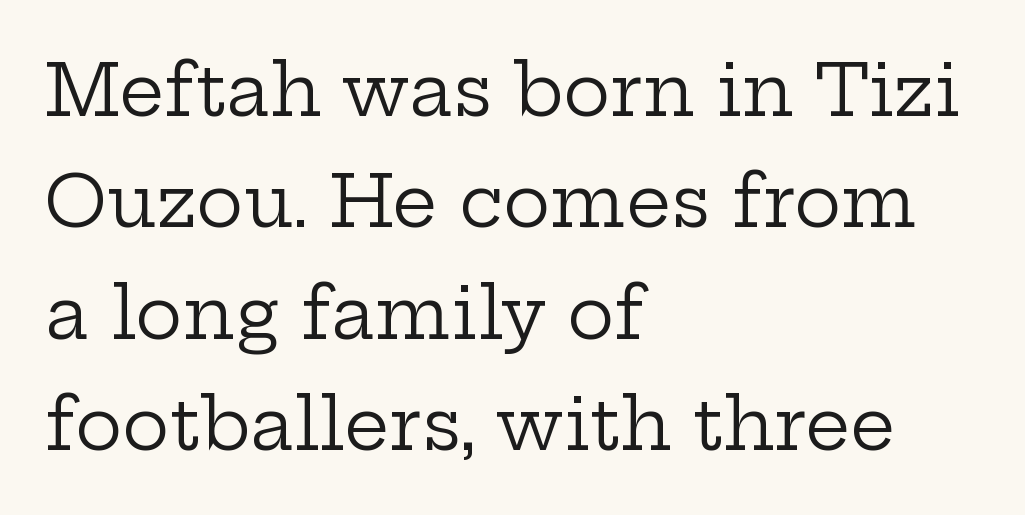
Italic? Not at all — the glyphs are vertical. Plain, unruled lines of type. The rendering anchors every line to the left-hand side. This rendering employs a face with finishing strokes, i.e., a serif. This rendering leaves character spacing at its baseline value.
